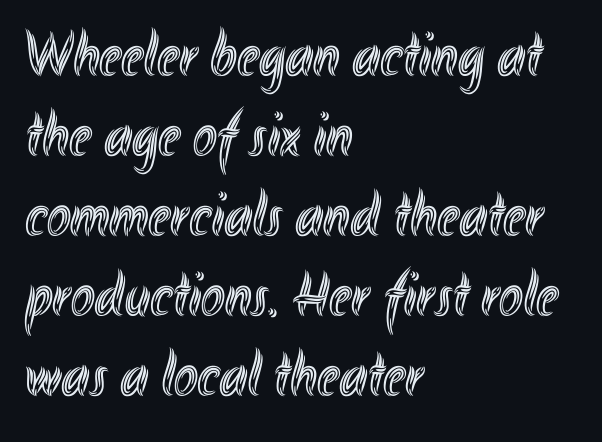
Each row of text sits above clean, open space. Is this a fixed-width face? No — the glyphs have proportional, varying widths. All the whitespace from short lines collects on the right. A normal amount of white space separates one row of letters from the next.
